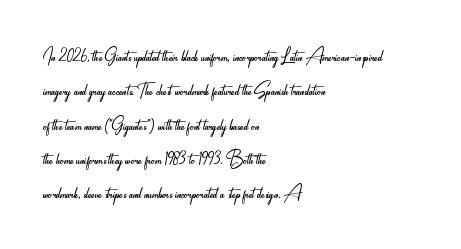
{"bold": "no", "underline": "no", "align": "left", "line_spacing": "normal", "line_spacing_ratio": 1.43, "letter_spacing": "normal", "letter_spacing_em": 0.0, "glyph_px": 24}
